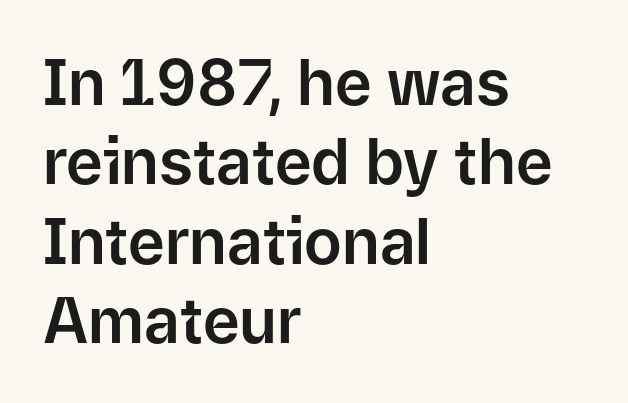
Descenders hang freely into open space. What kind of face is this? One without serifs — a sans. Upright lettering throughout. Letter spacing: default.
